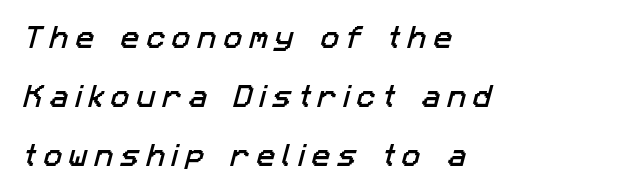
Q: Is the text underlined? A: No.
Q: How is the paragraph aligned? A: Left-aligned.
Q: Is the spacing between letters normal or unusually wide? A: Unusually wide.
Q: Is the spacing between lines tight, normal or loose? A: Loose.
